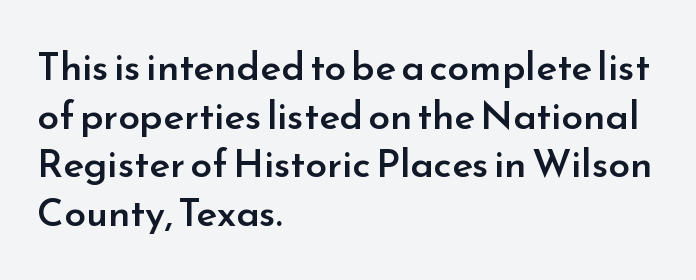
Q: Is the text bold? A: Semi-bold.
Q: Is the text italic (slanted)? A: No, it is upright.
Q: Is the typeface a serif or a sans-serif typeface? A: Sans-serif.
Q: Is the text underlined? A: No.
Q: How is the paragraph aligned? A: Left-aligned.
Q: Is the spacing between letters normal or unusually wide? A: Normal.
Q: Is the spacing between lines tight, normal or loose? A: Normal.
Q: Width (condensed, normal, or wide)? A: Normal.
Q: Stroke contrast? A: Low.
Q: x-height? A: Small.
Q: Monospaced? A: No.
